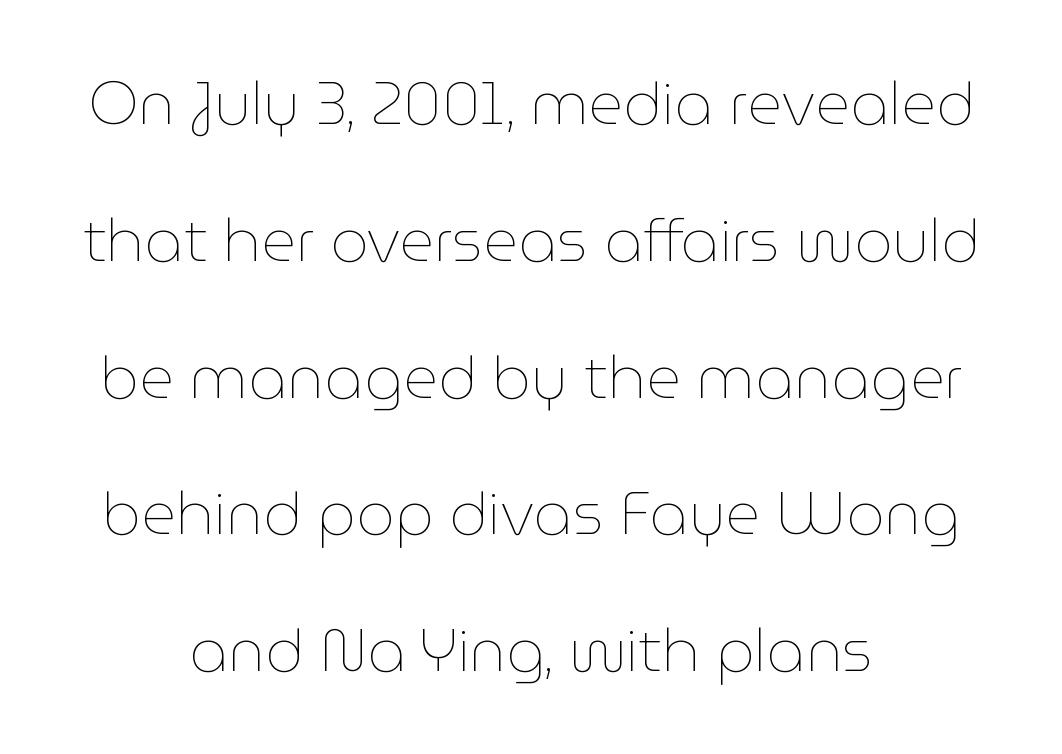
{"italic": "no", "bold": "no", "weight": "thin", "width": "normal", "stroke_contrast": "low", "x_height": "medium", "monospaced": "no", "underline": "no", "align": "center", "line_spacing": "loose", "line_spacing_ratio": 2.28, "letter_spacing": "normal", "letter_spacing_em": 0.0, "glyph_px": 60}
